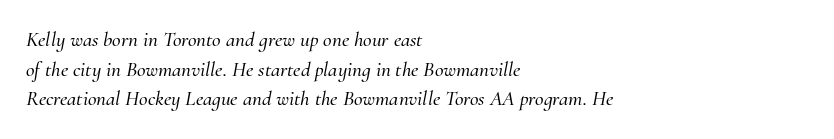
{"italic": "yes", "lean": "right", "slant_degrees": 10, "underline": "no", "align": "left", "line_spacing": "normal", "line_spacing_ratio": 1.41, "letter_spacing": "normal", "letter_spacing_em": 0.0, "glyph_px": 21}
